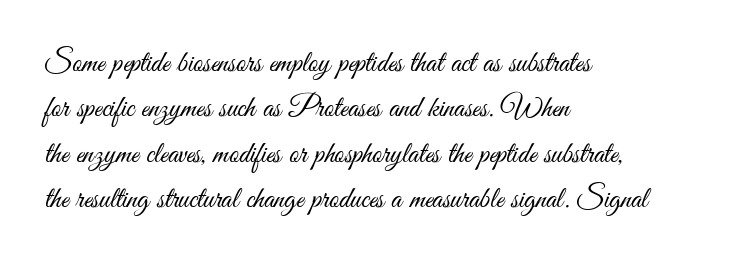
Q: Is the text bold? A: No.
Q: Is the text italic (slanted)? A: Yes.
Q: Is the typeface a serif or a sans-serif typeface? A: Sans-serif.
Q: Is the text underlined? A: No.
Q: How is the paragraph aligned? A: Left-aligned.
Q: Is the spacing between letters normal or unusually wide? A: Normal.
Q: Is the spacing between lines tight, normal or loose? A: Normal.
Q: Width (condensed, normal, or wide)? A: Condensed.
Q: Stroke contrast? A: Medium.
Q: x-height? A: Small.
Q: Monospaced? A: No.
